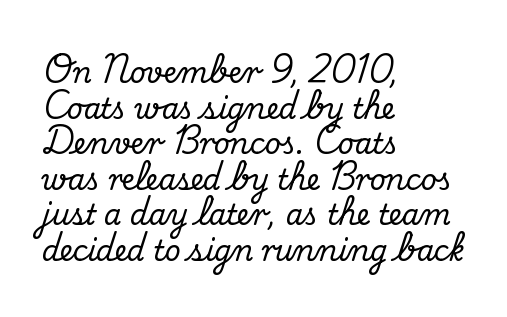
The image shows 28 px serif type; set left-aligned, normal line spacing (1.27x), normal letter spacing, not underlined; medium stroke contrast and a small x-height.
